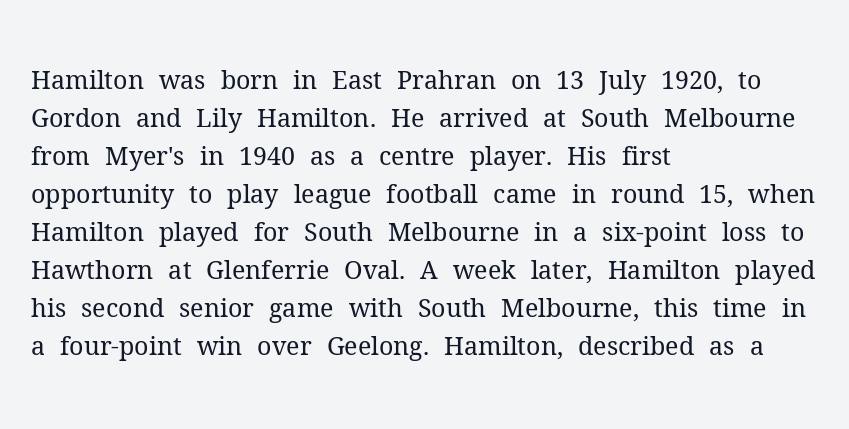
The font's upright variant was chosen for this text. The specimen omits any rule beneath the text block's lines. All the whitespace from short lines collects on the right. Tracking here is standard; glyphs follow each other at the usual distance.
